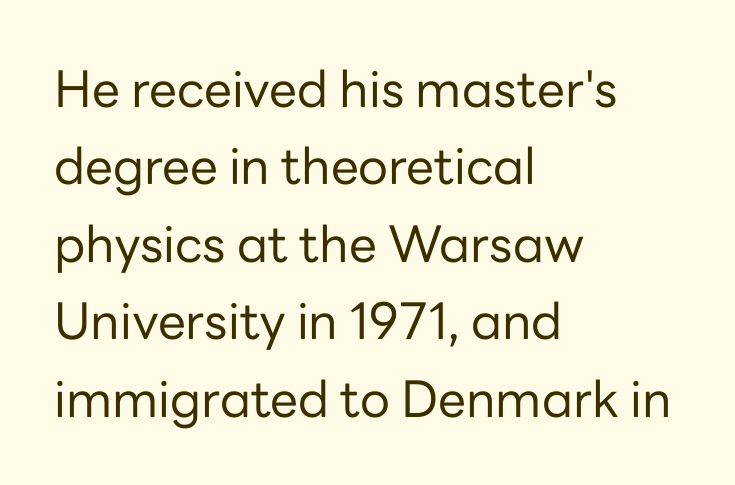
Q: Is the text bold? A: No.
Q: Is the text italic (slanted)? A: No, it is upright.
Q: Is the typeface a serif or a sans-serif typeface? A: Sans-serif.
Q: Is the text underlined? A: No.
Q: How is the paragraph aligned? A: Left-aligned.
Q: Is the spacing between letters normal or unusually wide? A: Normal.
Q: Is the spacing between lines tight, normal or loose? A: Normal.
Q: Width (condensed, normal, or wide)? A: Normal.
Q: Stroke contrast? A: Low.
Q: x-height? A: Medium.
Q: Monospaced? A: No.
